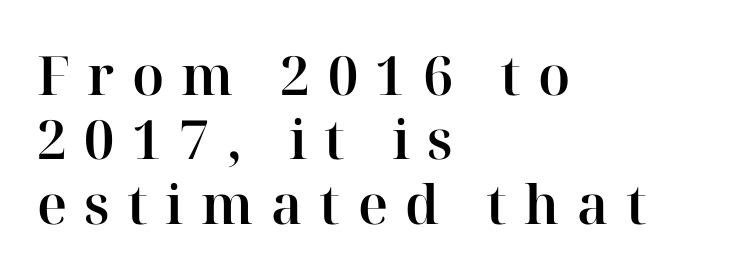
Leftover space on each line is placed entirely after the last word. Vertical strokes here are truly vertical. Serifs: yes, visible at the terminals of the letterforms. Unmarked baselines from the first word to the last. Is the letter spacing exaggerated? Yes — the characters are pushed far apart.
